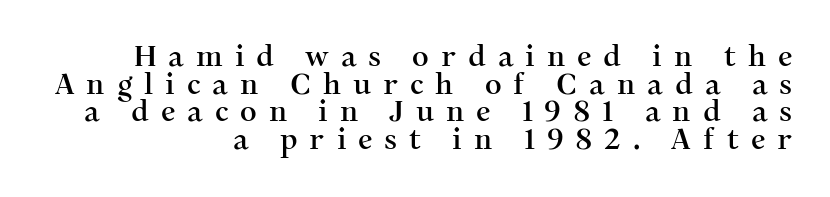
{"serif": "yes", "italic": "no", "width": "normal", "stroke_contrast": "medium", "x_height": "medium", "monospaced": "no", "underline": "no", "align": "right", "line_spacing": "tight", "line_spacing_ratio": 0.95, "letter_spacing": "wide", "letter_spacing_em": 0.41, "glyph_px": 29}
